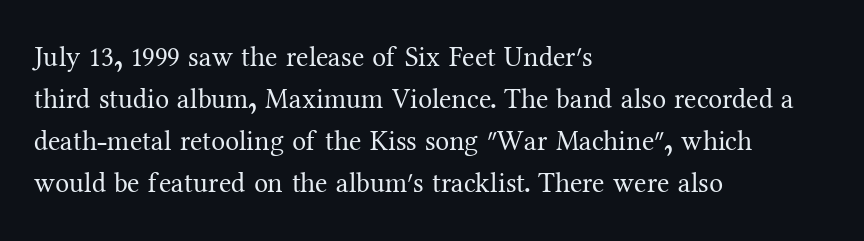
The image shows 28 px regular-weight serif type, upright; set left-aligned, normal line spacing (1.5x), normal letter spacing, not underlined; medium stroke contrast and a medium x-height.
